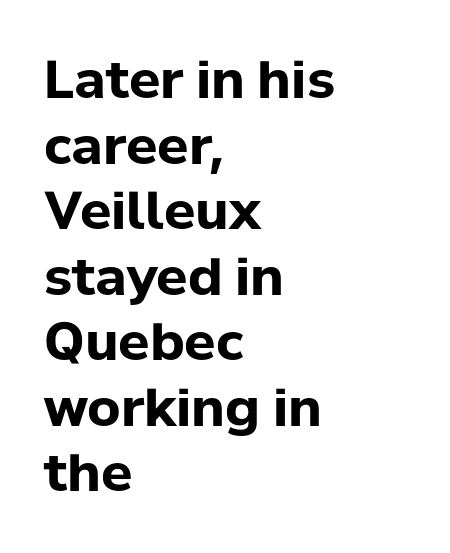
The image shows 52 px bold sans-serif type, upright; set left-aligned, normal line spacing (1.26x), normal letter spacing, not underlined; low stroke contrast and a medium x-height.
